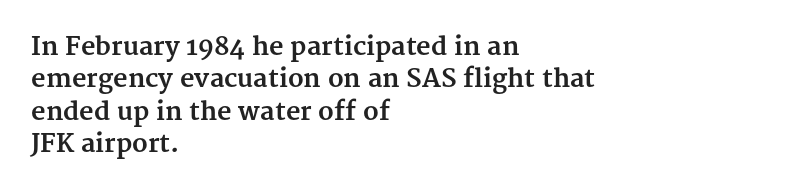
{"italic": "no", "bold": "yes", "underline": "no", "align": "left", "line_spacing": "normal", "line_spacing_ratio": 1.3, "letter_spacing": "normal", "letter_spacing_em": 0.0, "glyph_px": 25}
